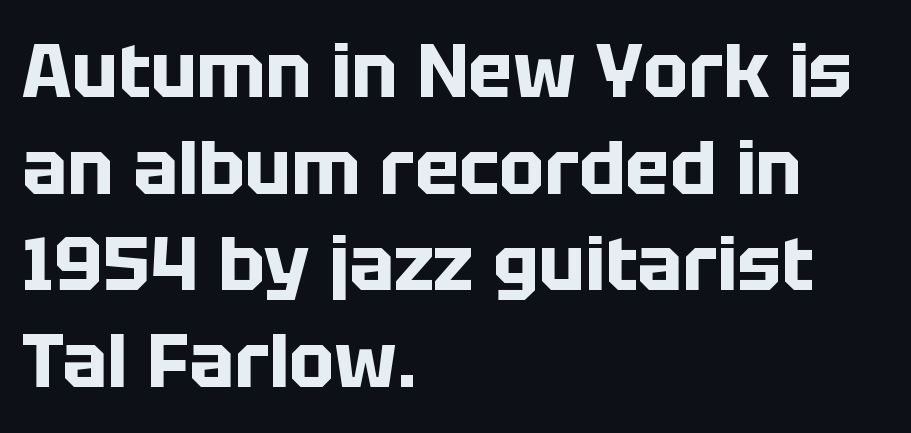
The image shows 75 px bold sans-serif type, upright; set left-aligned, normal line spacing (1.29x), normal letter spacing, not underlined; low stroke contrast and a large x-height.
